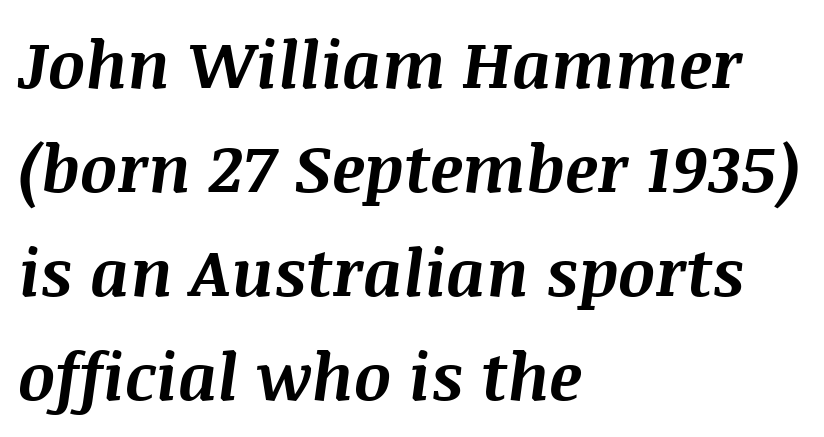
{"italic": "yes", "lean": "right", "slant_degrees": 8, "bold": "yes", "weight": "bold", "width": "normal", "stroke_contrast": "medium", "x_height": "large", "monospaced": "no", "underline": "no", "align": "left", "line_spacing": "normal", "line_spacing_ratio": 1.6, "letter_spacing": "normal", "letter_spacing_em": 0.0, "glyph_px": 65}
